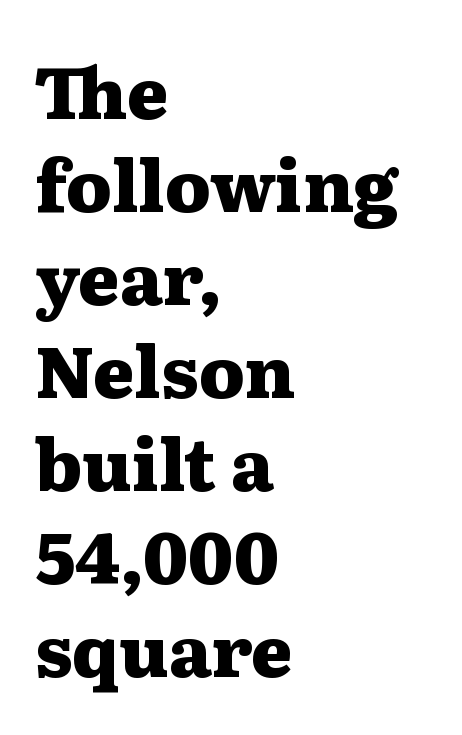
These words are printed bold, with thick strokes throughout. One glance says typical: line gaps are just what's usual. Posture: upright roman. Examine the stroke ends and you'll spot serifs. Do the characters align in a grid? No, the font is proportional.
